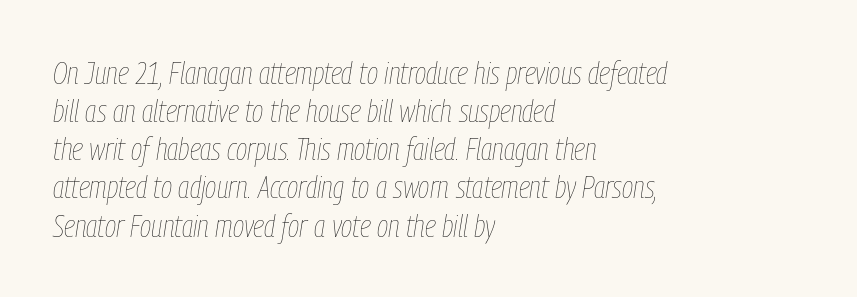
The passage shown has conventional tracking throughout. Words float on clear page, feet unadorned. The passage shown leans; its letterforms are oblique. The lines in this sample share a left origin and differ only in where they stop. Each letter keeps its own natural width here, so spacing adapts to shape. Is the type heavy? It reads as light-to-regular instead.
